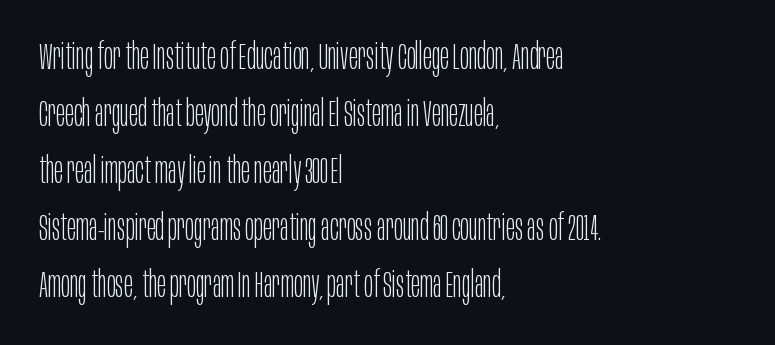
Nope, not italic — everything's standing straight. Lines of text with bare space underneath. Letterform terminals end flat and unadorned throughout the passage. Heaviness? Minimal to ordinary, like unemphasized prose.
